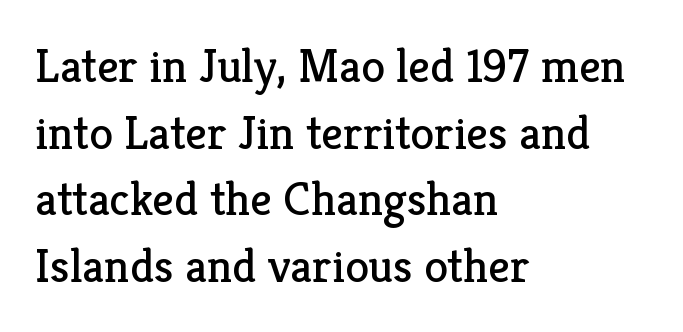
Underlining? Definitely not there. Counters stay open thanks to moderate or lighter strokes. Classification — serif. Normally led — the rows are evenly, conventionally spaced.
